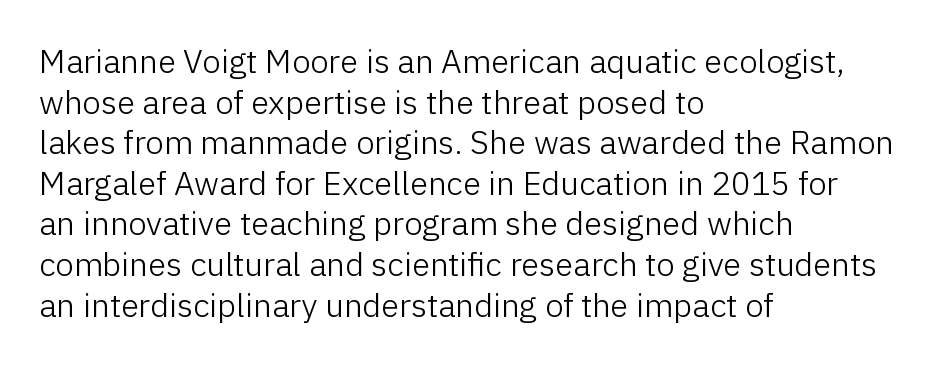
{"serif": "no", "italic": "no", "bold": "no", "weight": "light", "width": "normal", "stroke_contrast": "low", "x_height": "medium", "monospaced": "no", "underline": "no", "align": "left", "line_spacing_ratio": 1.23, "letter_spacing": "normal", "letter_spacing_em": 0.0, "glyph_px": 33}
